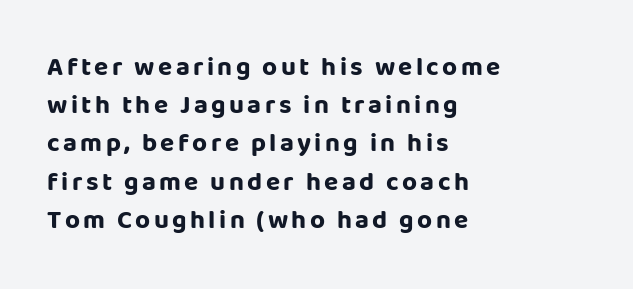
{"italic": "no", "bold": "yes", "underline": "no", "align": "left", "line_spacing": "normal", "line_spacing_ratio": 1.47, "glyph_px": 26}
